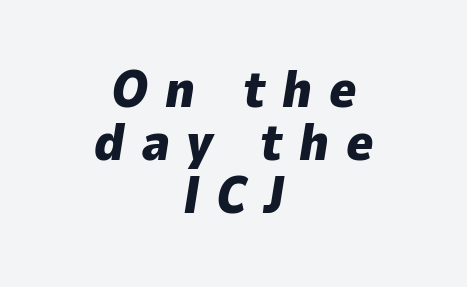
Q: Is the text bold? A: Yes.
Q: Is the text italic (slanted)? A: Yes, it leans right by about 9 degrees.
Q: Is the text underlined? A: No.
Q: How is the paragraph aligned? A: Centered.
Q: Is the spacing between letters normal or unusually wide? A: Unusually wide.
Q: Is the spacing between lines tight, normal or loose? A: Tight.
Q: Width (condensed, normal, or wide)? A: Normal.
Q: Stroke contrast? A: Low.
Q: x-height? A: Medium.
Q: Monospaced? A: No.
